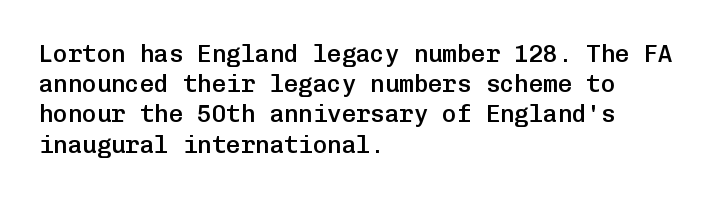
The image shows 24 px text type, upright; set left-aligned, normal line spacing (1.26x), normal letter spacing, not underlined.
